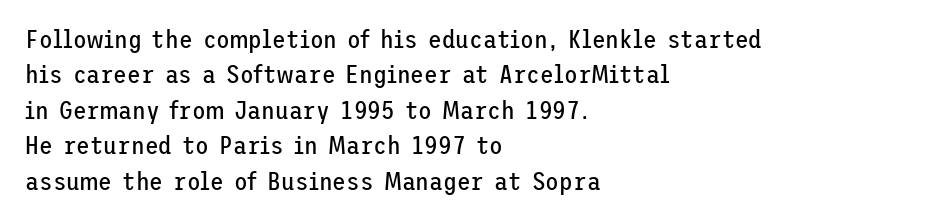
Q: Is the text bold? A: No.
Q: Is the text italic (slanted)? A: No, it is upright.
Q: Is the text underlined? A: No.
Q: How is the paragraph aligned? A: Left-aligned.
Q: Is the spacing between letters normal or unusually wide? A: Normal.
Q: Is the spacing between lines tight, normal or loose? A: Normal.
